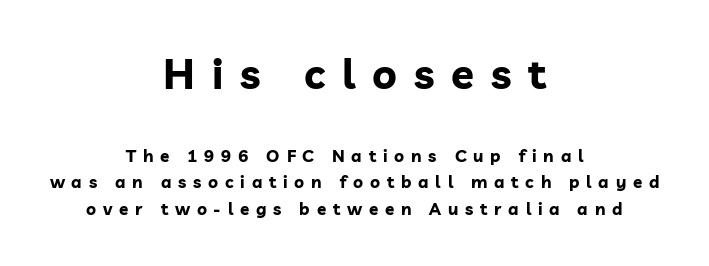
The image shows 42 px bold sans-serif type, upright; set centered, normal line spacing (1.54x), unusually wide letter spacing (+0.4 em), not underlined; the first (top) block is 2.47x larger; low stroke contrast and a medium x-height.
